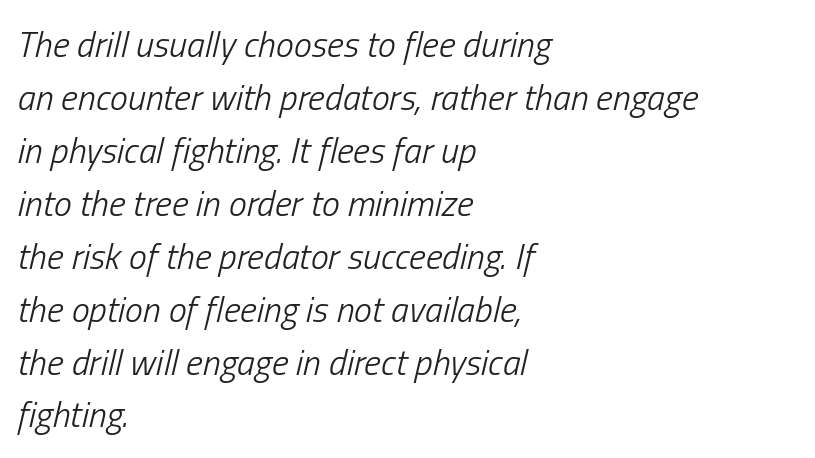
The image shows 36 px light, condensed type, italic (leaning right); set left-aligned, normal line spacing (1.47x), normal letter spacing, not underlined; low stroke contrast and a medium x-height.
